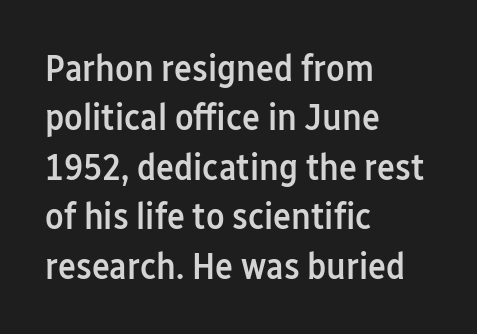
Proportional: the letters do not fall into vertical columns. These lines are composed in type without serifs. Type without underlining. The specimen reads as upright at a glance. What weight is shown? A semibold, between regular and bold. A classic flush-left, rag-right setting is used for this passage.
